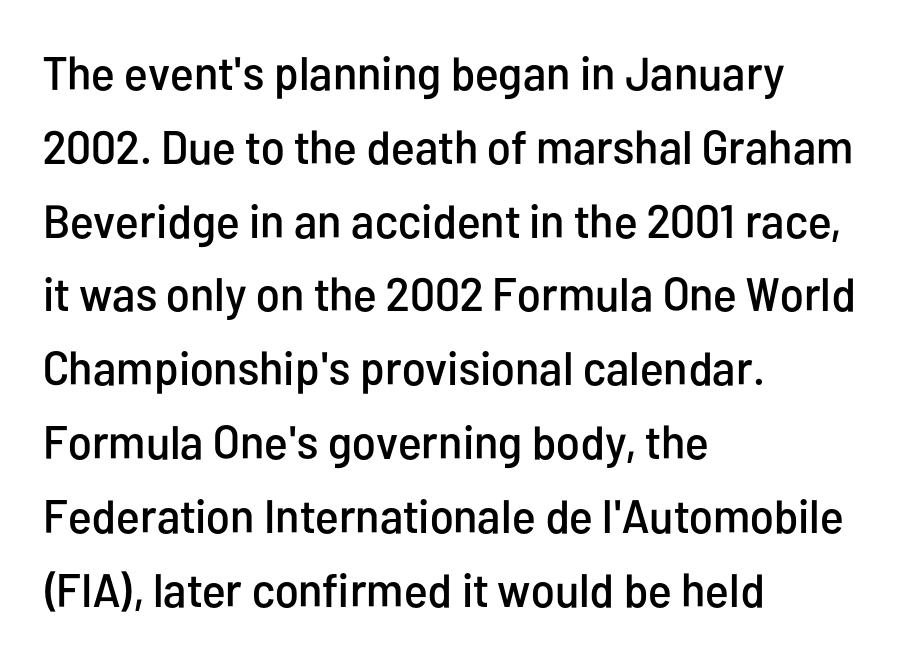
The image shows 47 px condensed sans-serif type, upright; set left-aligned, normal line spacing (1.57x), normal letter spacing, not underlined; low stroke contrast and a medium x-height.
